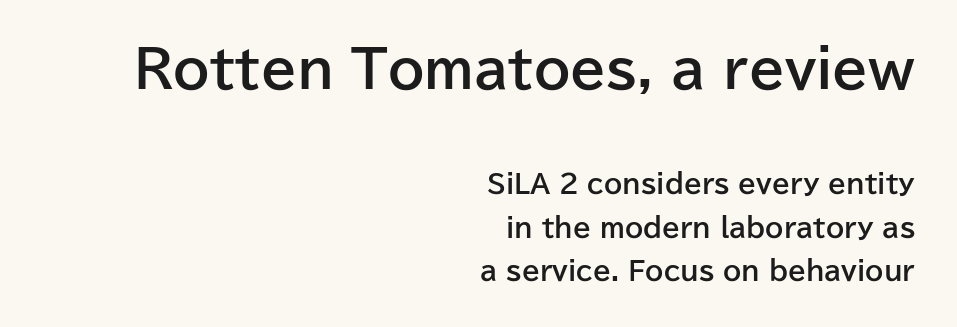
Q: Is the text bold? A: Yes.
Q: Is the text italic (slanted)? A: No, it is upright.
Q: Is the typeface a serif or a sans-serif typeface? A: Sans-serif.
Q: Is the text underlined? A: No.
Q: How is the paragraph aligned? A: Right-aligned.
Q: Is the spacing between letters normal or unusually wide? A: Normal.
Q: Is the spacing between lines tight, normal or loose? A: Normal.
Q: Which block of text is set in a larger size, the first (top) or the second (bottom)? A: The first (top) one.
Q: Width (condensed, normal, or wide)? A: Normal.
Q: Stroke contrast? A: Low.
Q: x-height? A: Medium.
Q: Monospaced? A: No.
